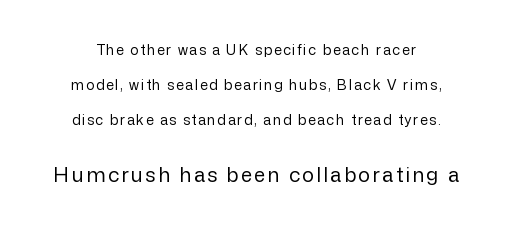
Q: Is the text bold? A: No.
Q: Is the text italic (slanted)? A: No, it is upright.
Q: Is the text underlined? A: No.
Q: Is the spacing between lines tight, normal or loose? A: Loose.
Q: Which block of text is set in a larger size, the first (top) or the second (bottom)? A: The second (bottom) one.
